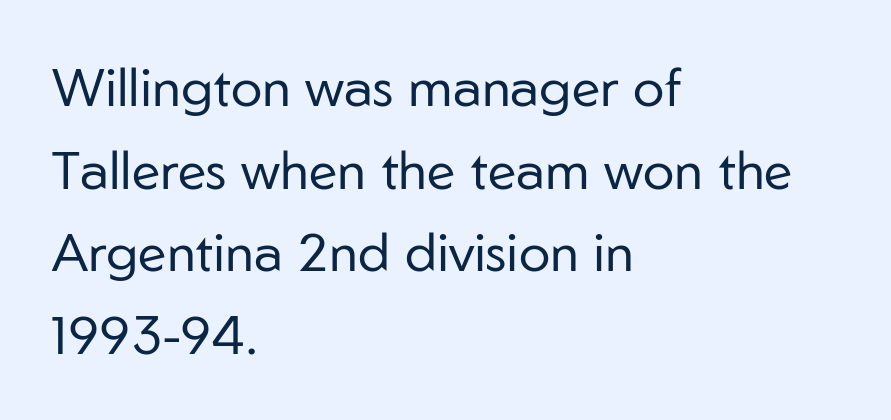
Quick note: underline off. The rendering uses natural spacing where letterforms have individual widths. Line beginnings align vertically; line endings do not. Font category for this specimen: sans-serif. Compared with typical body copy, the letter spacing here is the same.
